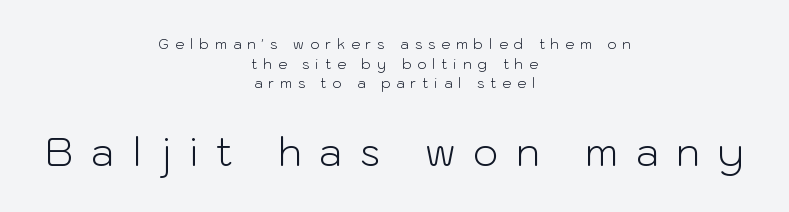
Is this a fixed-width face? No — the glyphs have proportional, varying widths. Examine the stroke ends and you'll find no serifs. Characters follow at a spacing far wider than the type designer built in. These lines stack symmetrically, like a column narrowing and widening about its center. Quick note: underline off. Characters remain perfectly vertical along every line.
